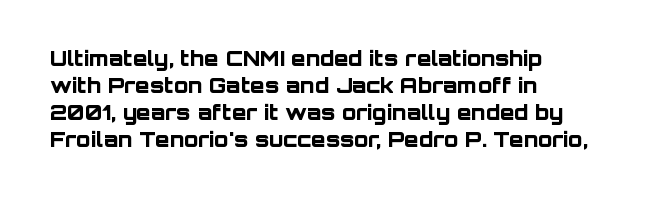
The image shows 21 px bold type, upright; set left-aligned, normal line spacing (1.29x), normal letter spacing, not underlined.
